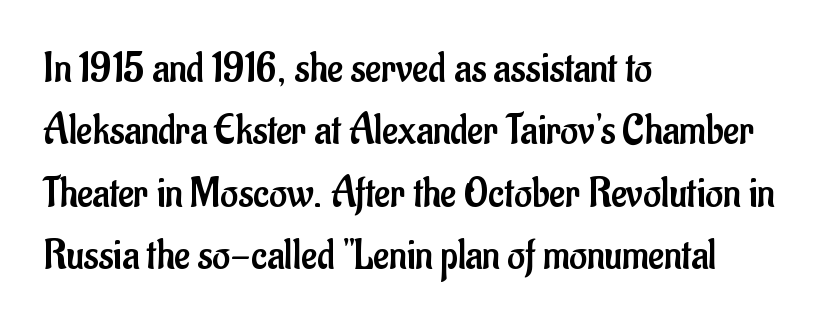
The image shows 43 px regular-weight, condensed sans-serif type, upright; set left-aligned, normal line spacing (1.45x), normal letter spacing, not underlined; low stroke contrast and a small x-height.
